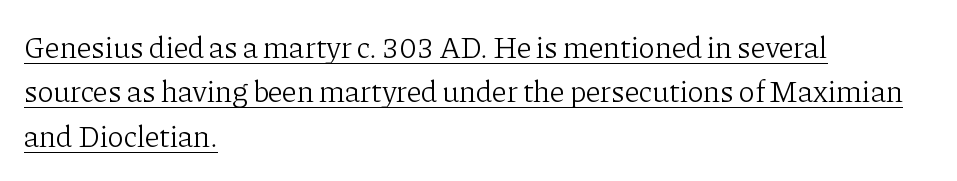
Q: Is the text bold? A: No.
Q: Is the text italic (slanted)? A: No, it is upright.
Q: Is the typeface a serif or a sans-serif typeface? A: Serif.
Q: Is the text underlined? A: Yes.
Q: How is the paragraph aligned? A: Left-aligned.
Q: Is the spacing between letters normal or unusually wide? A: Normal.
Q: Is the spacing between lines tight, normal or loose? A: Normal.
Q: Width (condensed, normal, or wide)? A: Normal.
Q: Stroke contrast? A: Low.
Q: x-height? A: Medium.
Q: Monospaced? A: No.
